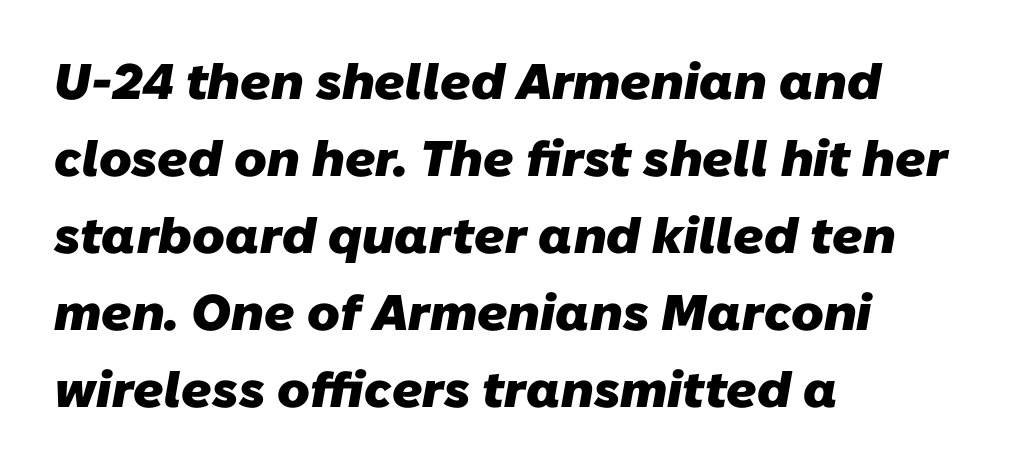
Q: Is the text bold? A: Yes.
Q: Is the typeface a serif or a sans-serif typeface? A: Sans-serif.
Q: Is the text underlined? A: No.
Q: How is the paragraph aligned? A: Left-aligned.
Q: Is the spacing between letters normal or unusually wide? A: Normal.
Q: Is the spacing between lines tight, normal or loose? A: Normal.
Q: Width (condensed, normal, or wide)? A: Normal.
Q: Stroke contrast? A: Low.
Q: x-height? A: Medium.
Q: Monospaced? A: No.
